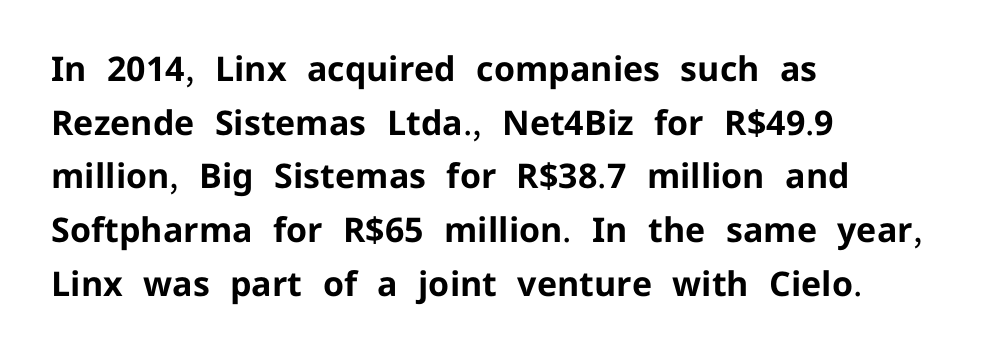
The image shows 34 px bold sans-serif type, upright; set left-aligned, normal line spacing (1.58x), normal letter spacing, not underlined; low stroke contrast and a medium x-height.
